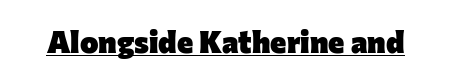
Posture: vertical. Pretty heavy lettering here — definitely bold. Looks like regular typesetting: each glyph gets only the width it needs. The rendering shows plain stroke endings on the letterforms — a sans-serif design. Students, note that the glyphs here touch the page at normal intervals.
